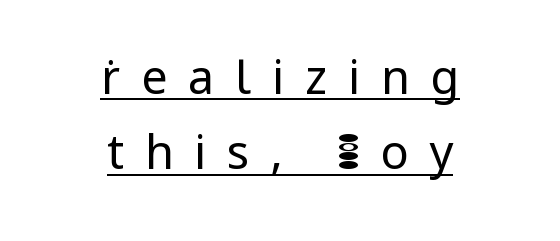
Posture: straight, roman, zero tilt. Observe the wide spacing: letters keep a clear distance from each other. The designer left line spacing at the default. Think of a printed novel: that variable character pitch is what you see here.
